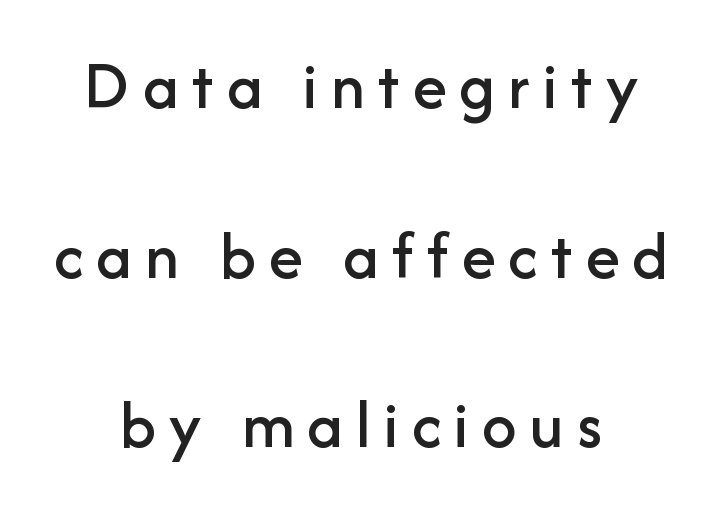
{"serif": "no", "italic": "no", "width": "normal", "stroke_contrast": "low", "x_height": "medium", "monospaced": "no", "underline": "no", "align": "center", "line_spacing": "loose", "line_spacing_ratio": 2.46, "glyph_px": 69}
